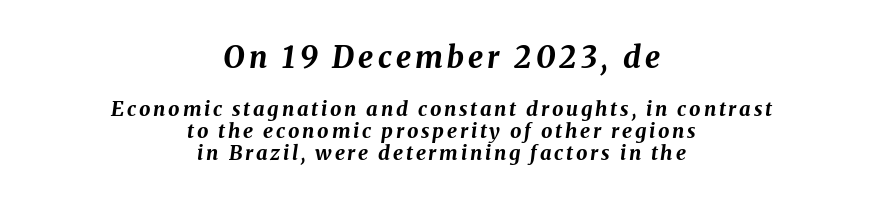
{"italic": "yes", "lean": "right", "slant_degrees": 8, "bold": "yes", "weight": "bold", "width": "normal", "stroke_contrast": "medium", "x_height": "medium", "monospaced": "no", "underline": "no", "align": "center", "line_spacing": "tight", "line_spacing_ratio": 1.12, "larger_block": "first", "size_ratio": 1.5, "glyph_px": 30}
